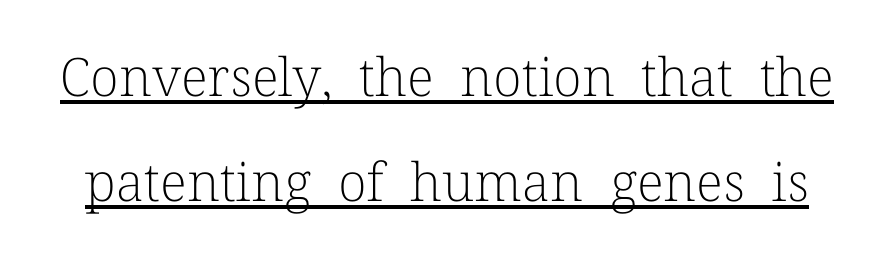
{"serif": "yes", "italic": "no", "bold": "no", "weight": "light", "width": "normal", "stroke_contrast": "low", "x_height": "medium", "monospaced": "no", "underline": "yes", "line_spacing": "loose", "line_spacing_ratio": 1.99, "letter_spacing": "normal", "letter_spacing_em": 0.0, "glyph_px": 53}
